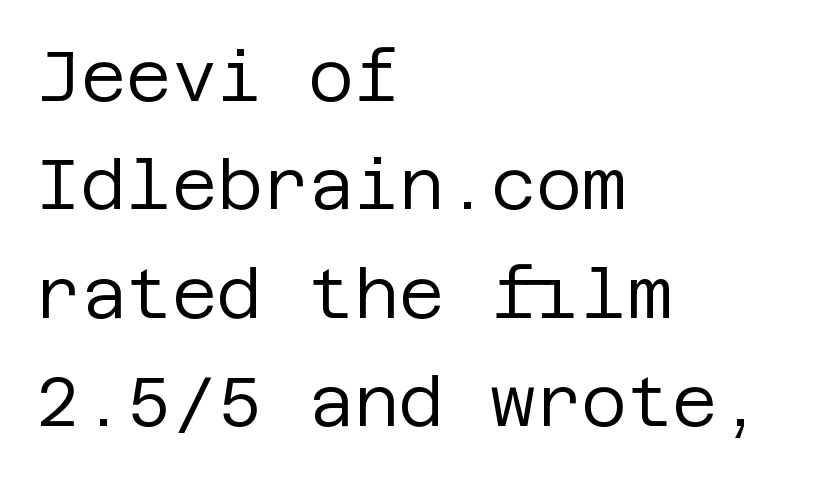
Q: Is the text bold? A: No.
Q: Is the text italic (slanted)? A: No, it is upright.
Q: Is the typeface a serif or a sans-serif typeface? A: Sans-serif.
Q: Is the text underlined? A: No.
Q: How is the paragraph aligned? A: Left-aligned.
Q: Is the spacing between letters normal or unusually wide? A: Normal.
Q: Is the spacing between lines tight, normal or loose? A: Normal.
Q: Width (condensed, normal, or wide)? A: Normal.
Q: Stroke contrast? A: Low.
Q: x-height? A: Large.
